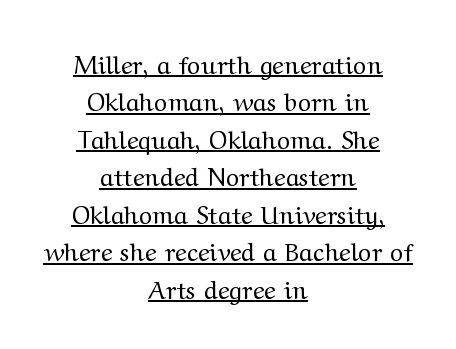
Designer's note — italics off, roman on. Normally led — the rows are evenly, conventionally spaced. Glance below the letters and you will spot a drawn line. Is the block centered? Yes — each line is placed symmetrically about the middle.
